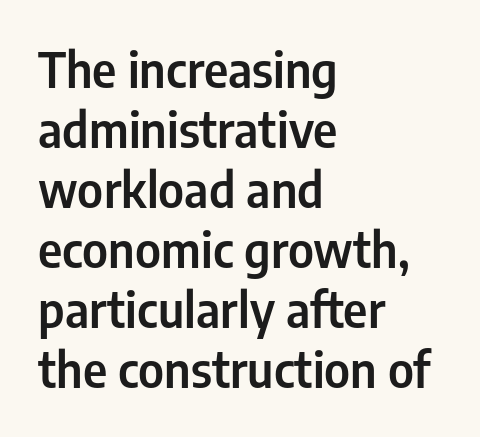
The image shows 48 px condensed sans-serif type, upright; set left-aligned, normal line spacing (1.25x), normal letter spacing, not underlined; low stroke contrast and a medium x-height.
